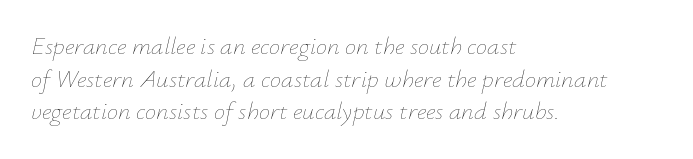
{"italic": "yes", "lean": "right", "slant_degrees": 12, "bold": "no", "underline": "no", "align": "left", "line_spacing": "normal", "line_spacing_ratio": 1.31, "letter_spacing": "normal", "letter_spacing_em": 0.0, "glyph_px": 25}
